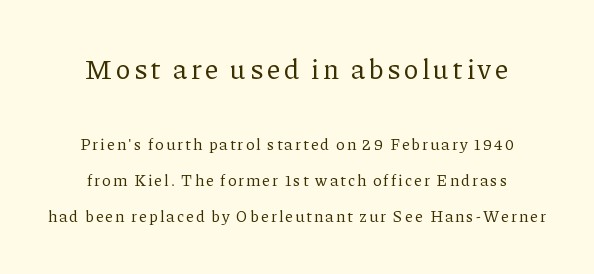
{"serif": "yes", "italic": "no", "bold": "no", "weight": "regular", "width": "normal", "stroke_contrast": "low", "x_height": "medium", "monospaced": "no", "underline": "no", "align": "center", "line_spacing": "loose", "line_spacing_ratio": 2.24, "larger_block": "first", "size_ratio": 1.75, "glyph_px": 28}
